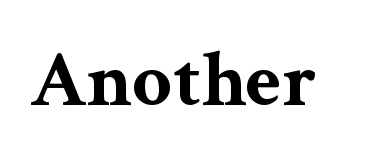
{"serif": "yes", "italic": "no", "bold": "yes", "weight": "bold", "width": "wide", "stroke_contrast": "medium", "x_height": "medium", "monospaced": "no", "underline": "no", "letter_spacing": "normal", "letter_spacing_em": 0.0, "glyph_px": 79}
